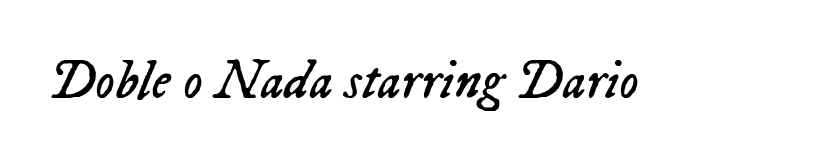
The image shows 54 px regular-weight type, italic (leaning right); set normal letter spacing, not underlined; low stroke contrast and a medium x-height.
